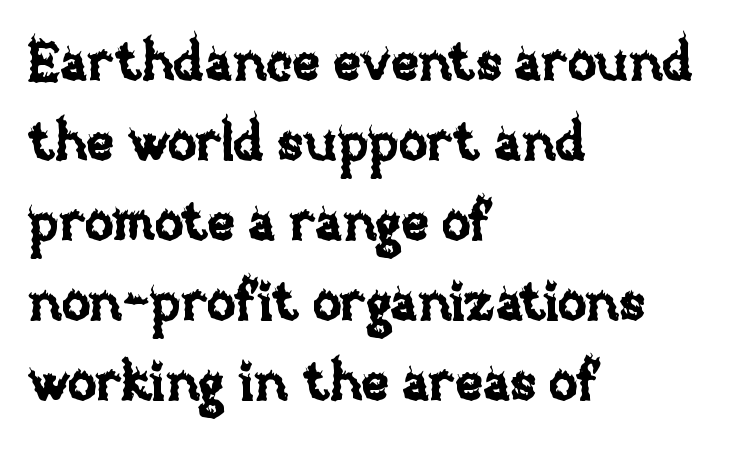
The image shows 53 px text type, upright; set left-aligned, normal line spacing (1.51x), normal letter spacing, not underlined; low stroke contrast and a large x-height.
